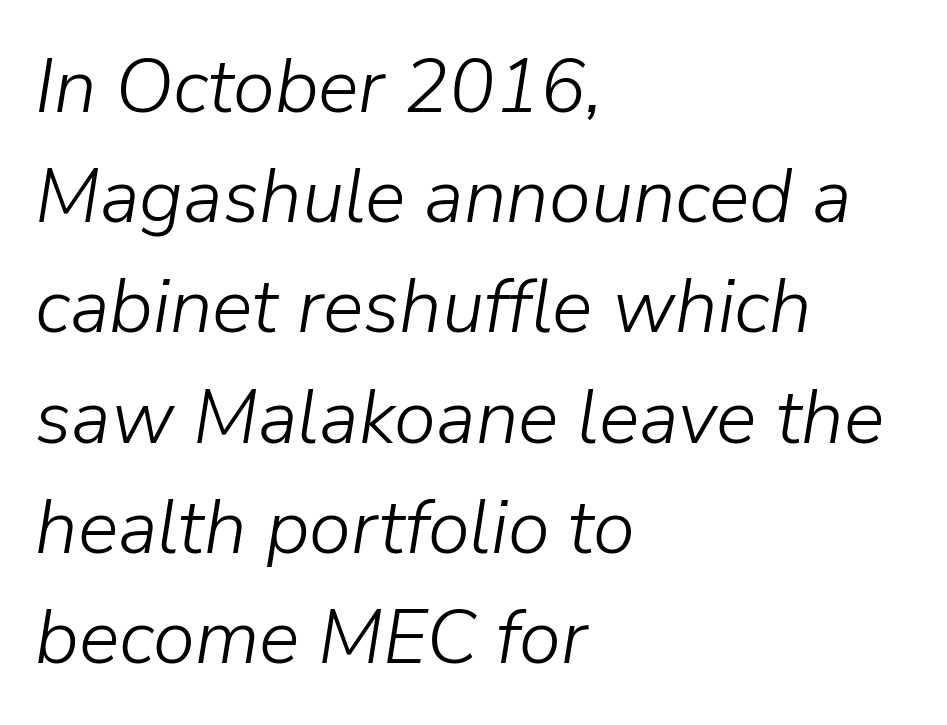
{"italic": "yes", "lean": "right", "slant_degrees": 9, "bold": "no", "weight": "light", "width": "normal", "stroke_contrast": "low", "x_height": "medium", "monospaced": "no", "underline": "no", "align": "left", "line_spacing": "normal", "line_spacing_ratio": 1.45, "letter_spacing": "normal", "letter_spacing_em": 0.0, "glyph_px": 76}
